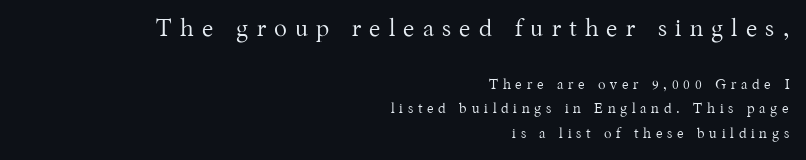
Q: Is the text bold? A: No.
Q: Is the text italic (slanted)? A: No, it is upright.
Q: Is the text underlined? A: No.
Q: How is the paragraph aligned? A: Right-aligned.
Q: Is the spacing between letters normal or unusually wide? A: Unusually wide.
Q: Which block of text is set in a larger size, the first (top) or the second (bottom)? A: The first (top) one.
